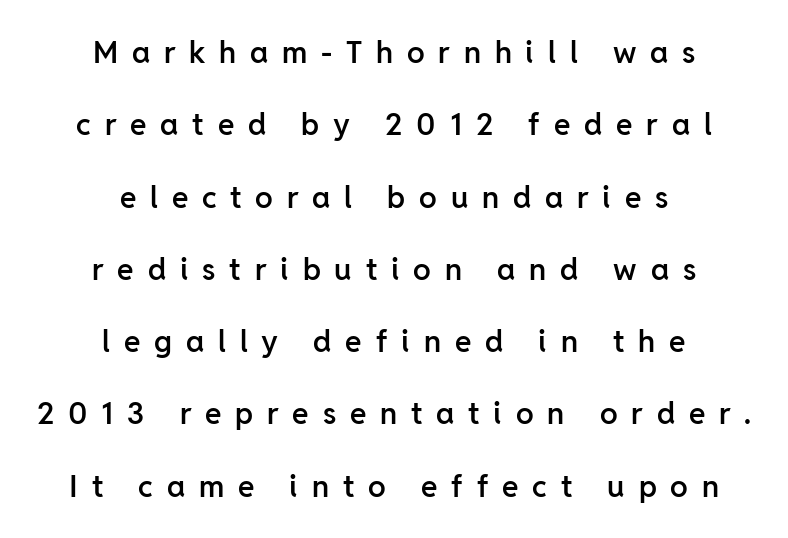
{"serif": "no", "italic": "no", "bold": "semi", "weight": "semibold", "width": "normal", "stroke_contrast": "low", "x_height": "medium", "monospaced": "no", "underline": "no", "align": "center", "line_spacing": "loose", "line_spacing_ratio": 2.41, "letter_spacing": "wide", "letter_spacing_em": 0.46, "glyph_px": 30}
